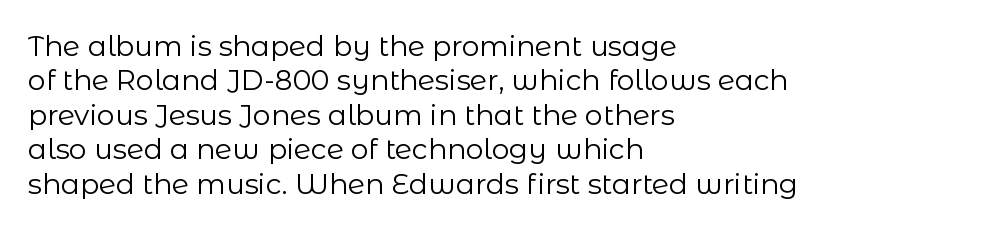
The line texture is even and compact thanks to regular tracking. Is the type heavy? It reads as light-to-regular instead. The typography opts for an upright posture over an oblique one. The foot of each line stays bare and open. The lines are quadded left. Think of a printed novel: that variable character pitch is what you see here.
